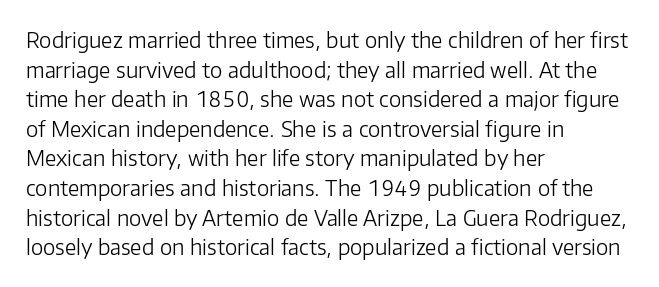
Q: Is the text bold? A: No.
Q: Is the text italic (slanted)? A: No, it is upright.
Q: Is the text underlined? A: No.
Q: How is the paragraph aligned? A: Left-aligned.
Q: Is the spacing between letters normal or unusually wide? A: Normal.
Q: Is the spacing between lines tight, normal or loose? A: Normal.
